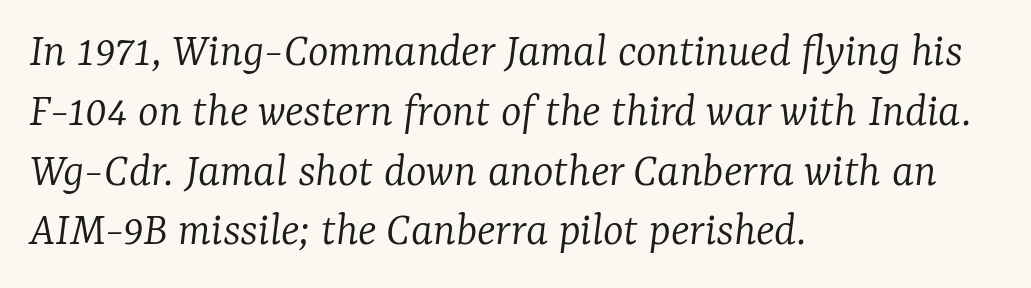
{"serif": "yes", "italic": "yes", "lean": "right", "slant_degrees": 7, "bold": "no", "weight": "light", "width": "normal", "stroke_contrast": "low", "x_height": "medium", "monospaced": "no", "underline": "no", "align": "left", "line_spacing_ratio": 1.22, "letter_spacing": "normal", "letter_spacing_em": 0.0, "glyph_px": 49}
